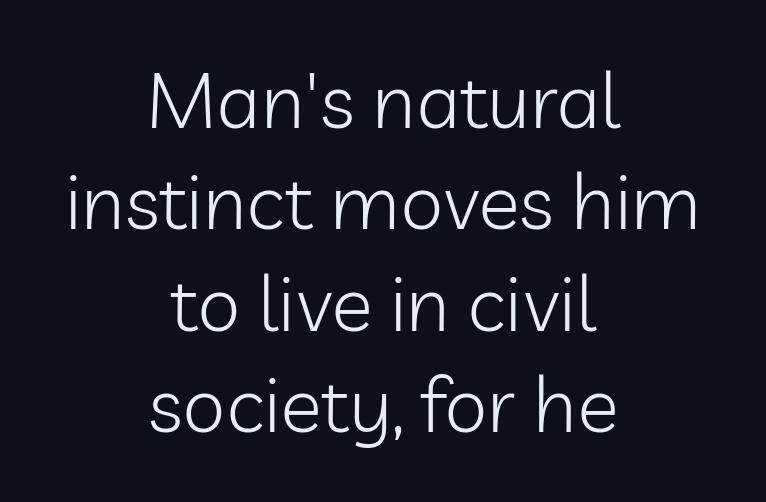
{"serif": "no", "italic": "no", "bold": "no", "weight": "light", "width": "normal", "stroke_contrast": "low", "x_height": "medium", "monospaced": "no", "underline": "no", "align": "center", "line_spacing": "normal", "line_spacing_ratio": 1.3, "letter_spacing": "normal", "letter_spacing_em": 0.0, "glyph_px": 78}
